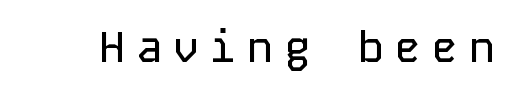
The image shows 43 px sans-serif type, upright, monospaced; set unusually wide letter spacing (+0.26 em), not underlined; low stroke contrast and a medium x-height.
